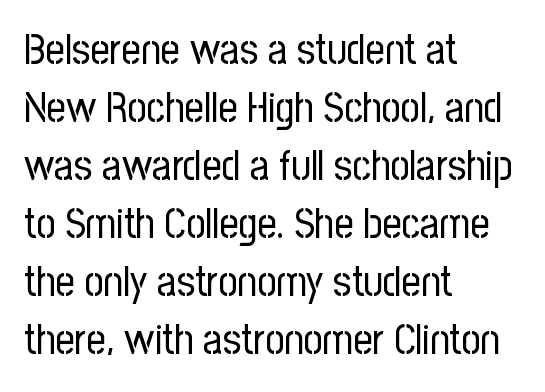
The image shows 42 px regular-weight, condensed sans-serif type, upright; set left-aligned, normal line spacing (1.38x), normal letter spacing, not underlined; low stroke contrast and a medium x-height.
